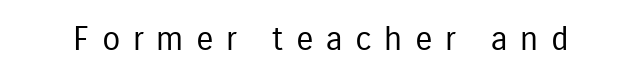
Is there any slant? The stems are plumb. Heaviness? Minimal to ordinary, like unemphasized prose. The face used here is proportionally spaced, like ordinary book or web type. In terms of letterspacing, this is a distinctly airy, spread setting. The designer went with a sans here, leaving each stem footless.
